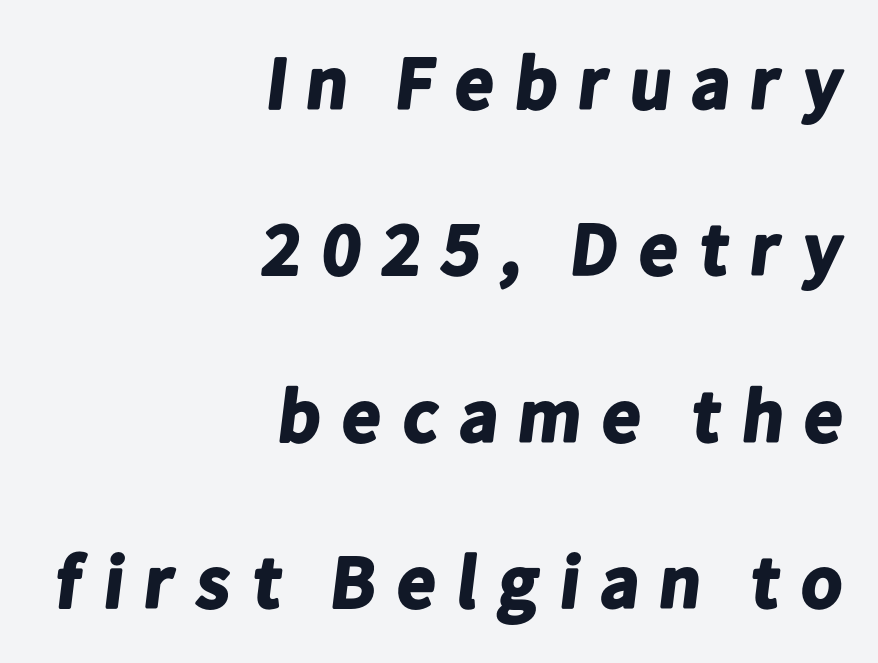
Characters follow at a spacing far wider than the type designer built in. Type without underlining. Heavy, bold letterforms. Is there much room between lines? Yes — plenty of vertical air separates them. Letterform terminals end flat and unadorned throughout the passage.
